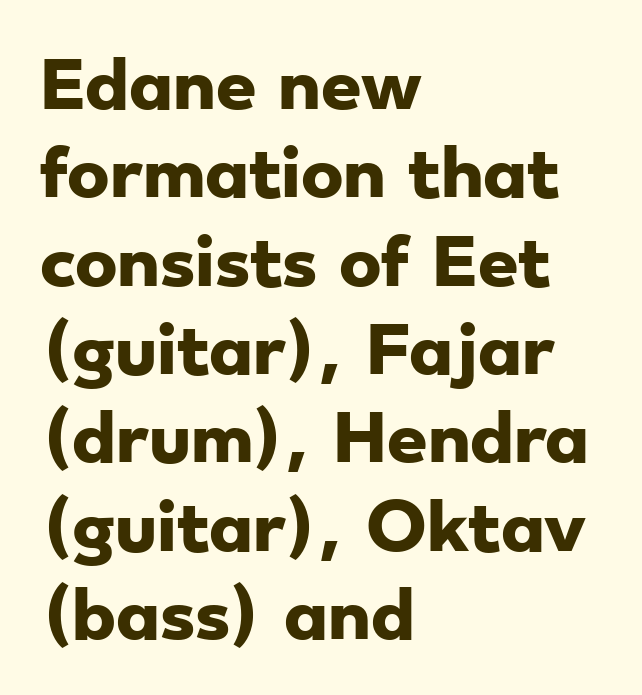
{"serif": "no", "bold": "yes", "weight": "heavy", "width": "wide", "stroke_contrast": "low", "x_height": "small", "monospaced": "no", "underline": "no", "align": "left", "line_spacing": "normal", "line_spacing_ratio": 1.38, "letter_spacing": "normal", "letter_spacing_em": 0.0, "glyph_px": 64}
